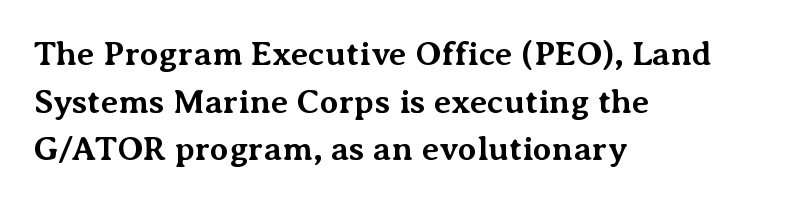
Notice how thick the strokes are: this is what a full bold looks like. Spacing verdict: proportional, widths tailored to each character. To sum up the face: it has serifs. The specimen omits any rule beneath the text block's lines.
